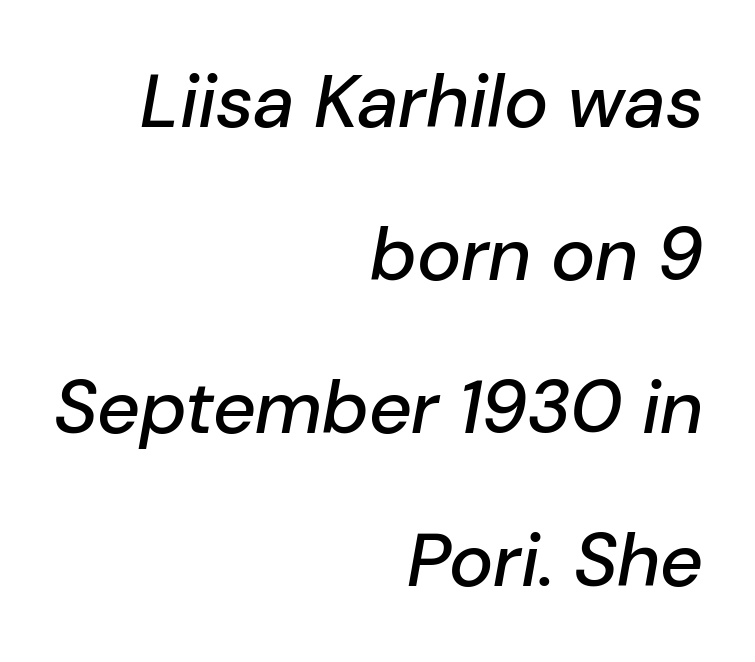
Q: Is the text italic (slanted)? A: Yes, it leans right by about 10 degrees.
Q: Is the text underlined? A: No.
Q: How is the paragraph aligned? A: Right-aligned.
Q: Is the spacing between letters normal or unusually wide? A: Normal.
Q: Is the spacing between lines tight, normal or loose? A: Loose.
Q: Width (condensed, normal, or wide)? A: Normal.
Q: Stroke contrast? A: Low.
Q: x-height? A: Medium.
Q: Monospaced? A: No.
